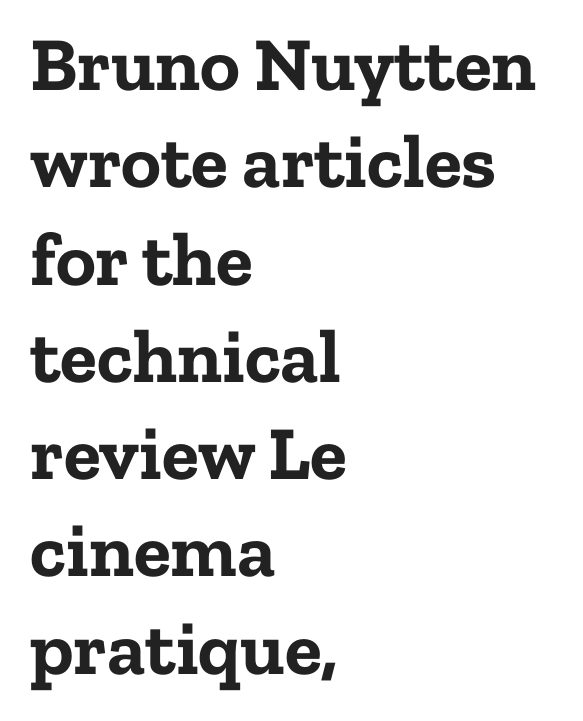
The image shows 76 px bold serif type, upright; set left-aligned, normal line spacing (1.28x), normal letter spacing, not underlined; low stroke contrast and a medium x-height.
